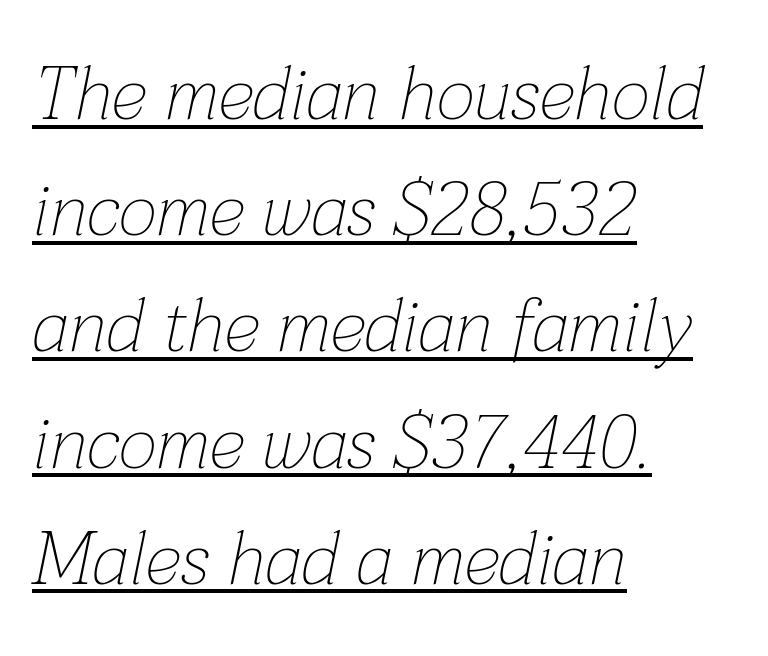
The image shows 74 px thin type, italic (leaning right); set left-aligned, normal line spacing (1.57x), normal letter spacing, underlined; low stroke contrast and a medium x-height.
